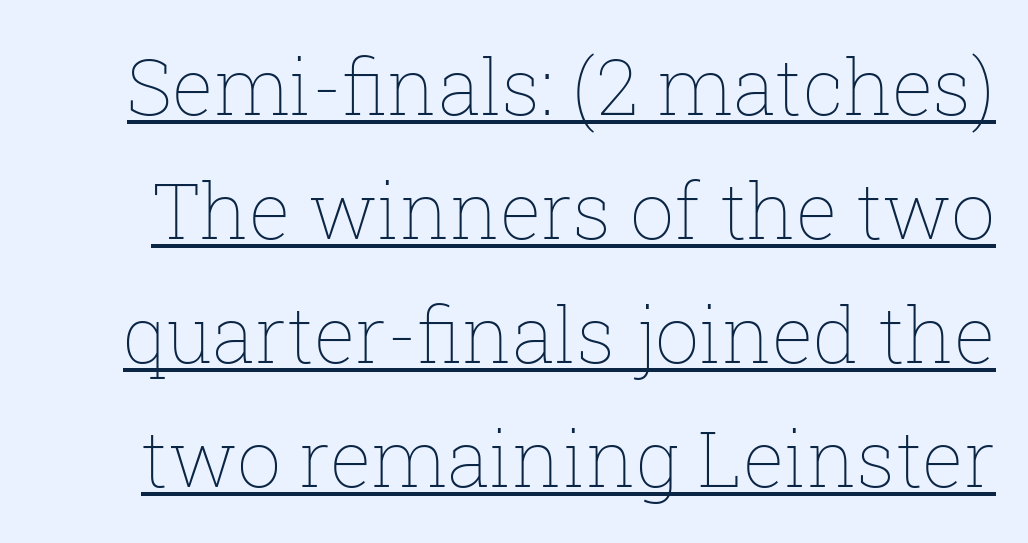
Looks like regular typesetting: each glyph gets only the width it needs. This sample keeps an unexceptional amount of space between lines. The type sits square on the baseline with zero lean. A typographer would call this underscored text. Ink coverage per letter is moderate at most.
